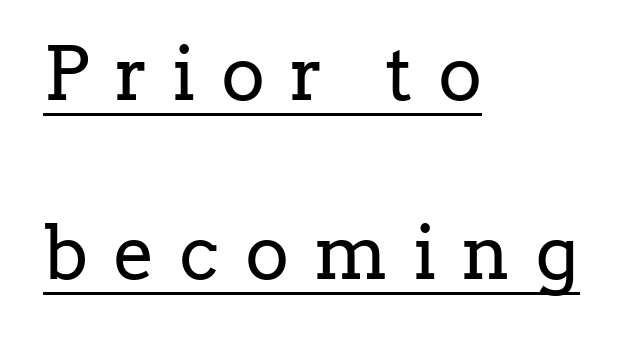
Q: Is the text bold? A: No.
Q: Is the text italic (slanted)? A: No, it is upright.
Q: Is the typeface a serif or a sans-serif typeface? A: Serif.
Q: Is the text underlined? A: Yes.
Q: How is the paragraph aligned? A: Left-aligned.
Q: Is the spacing between letters normal or unusually wide? A: Unusually wide.
Q: Is the spacing between lines tight, normal or loose? A: Loose.
Q: Width (condensed, normal, or wide)? A: Normal.
Q: Stroke contrast? A: Low.
Q: x-height? A: Medium.
Q: Monospaced? A: No.
